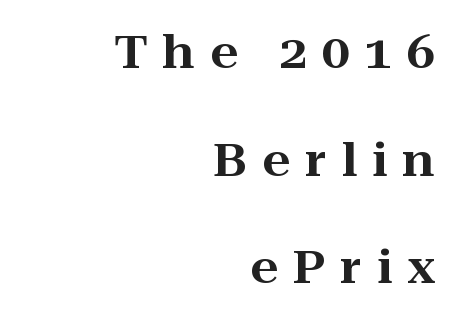
Q: Is the text italic (slanted)? A: No, it is upright.
Q: Is the typeface a serif or a sans-serif typeface? A: Serif.
Q: Is the text underlined? A: No.
Q: How is the paragraph aligned? A: Right-aligned.
Q: Is the spacing between letters normal or unusually wide? A: Unusually wide.
Q: Is the spacing between lines tight, normal or loose? A: Loose.
Q: Width (condensed, normal, or wide)? A: Wide.
Q: Stroke contrast? A: High.
Q: x-height? A: Medium.
Q: Monospaced? A: No.
